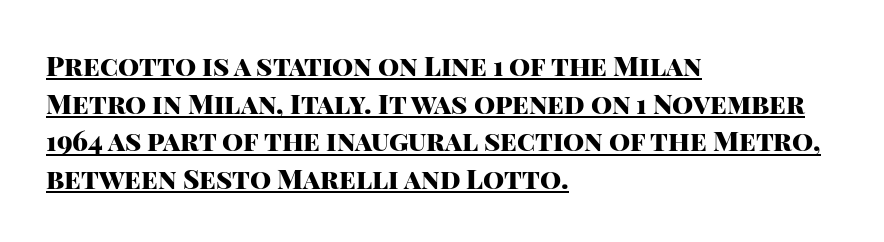
Q: Is the text bold? A: Yes.
Q: Is the text italic (slanted)? A: No, it is upright.
Q: Is the text underlined? A: Yes.
Q: How is the paragraph aligned? A: Left-aligned.
Q: Is the spacing between letters normal or unusually wide? A: Normal.
Q: Is the spacing between lines tight, normal or loose? A: Normal.
